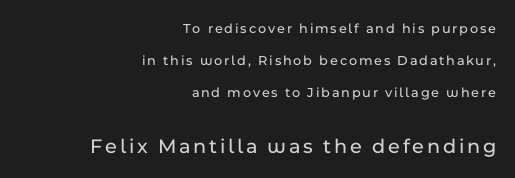
The image shows 21 px text type, upright; set right-aligned, loose line spacing (2.28x), not underlined; the second (bottom) block is 1.5x larger.
